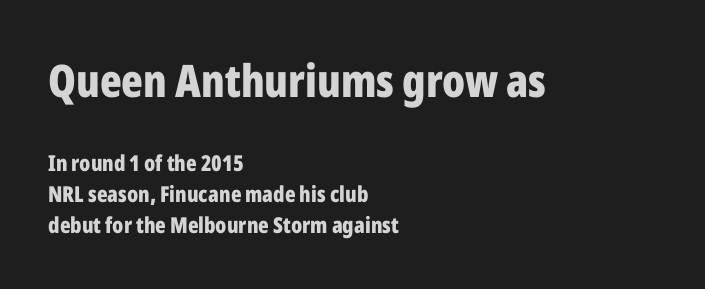
Descenders are the only things crossing below the line. These lines sit exactly where default settings would place them. Quick note: not italic, upright. This layout puts the oversized block above and the modest block below. Students, this is bold: see how much ink each stroke carries. Tracking value appears to be zero — textbook default spacing.
